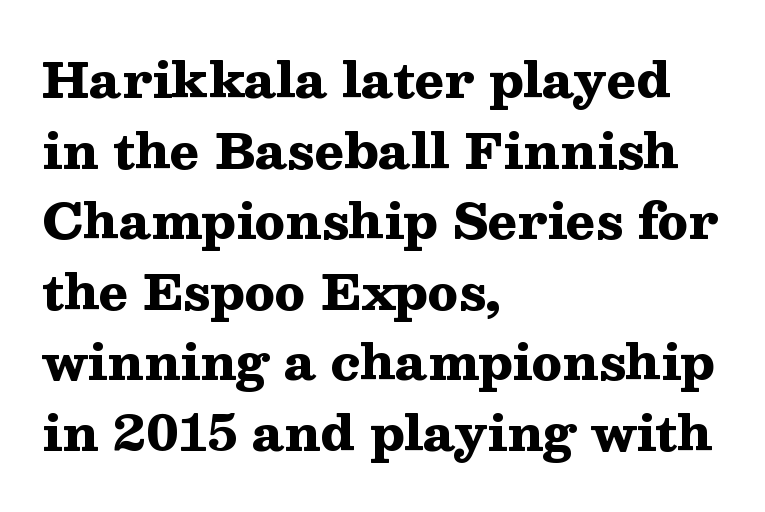
The image shows 49 px heavy, wide serif type, upright; set left-aligned, normal line spacing (1.44x), normal letter spacing, not underlined; medium stroke contrast and a medium x-height.
